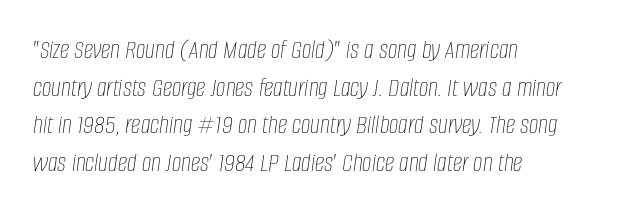
Q: Is the text bold? A: No.
Q: Is the text italic (slanted)? A: Yes, it leans right by about 8 degrees.
Q: Is the text underlined? A: No.
Q: How is the paragraph aligned? A: Left-aligned.
Q: Is the spacing between letters normal or unusually wide? A: Normal.
Q: Is the spacing between lines tight, normal or loose? A: Normal.
